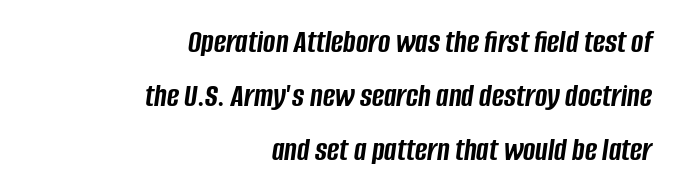
{"italic": "yes", "lean": "right", "slant_degrees": 8, "bold": "yes", "weight": "semibold", "width": "condensed", "stroke_contrast": "low", "x_height": "large", "monospaced": "no", "underline": "no", "align": "right", "line_spacing": "normal", "line_spacing_ratio": 1.63, "letter_spacing": "normal", "letter_spacing_em": 0.0, "glyph_px": 33}
